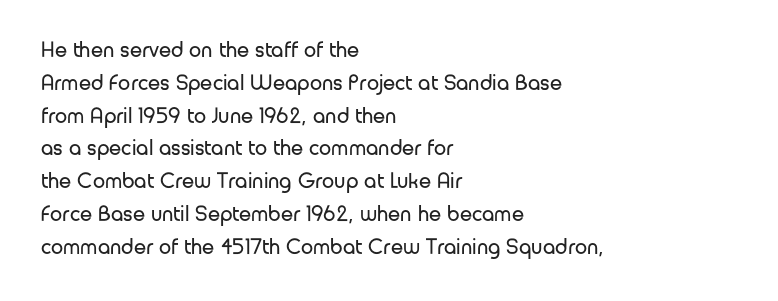
{"italic": "no", "bold": "no", "underline": "no", "align": "left", "line_spacing": "normal", "line_spacing_ratio": 1.49, "letter_spacing": "normal", "letter_spacing_em": 0.0, "glyph_px": 22}
